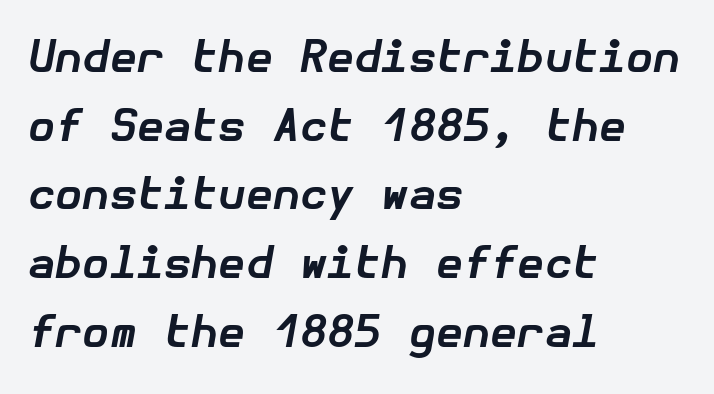
The image shows 44 px bold type, italic (leaning right); set left-aligned, normal line spacing (1.56x), normal letter spacing, not underlined; low stroke contrast and a medium x-height.
